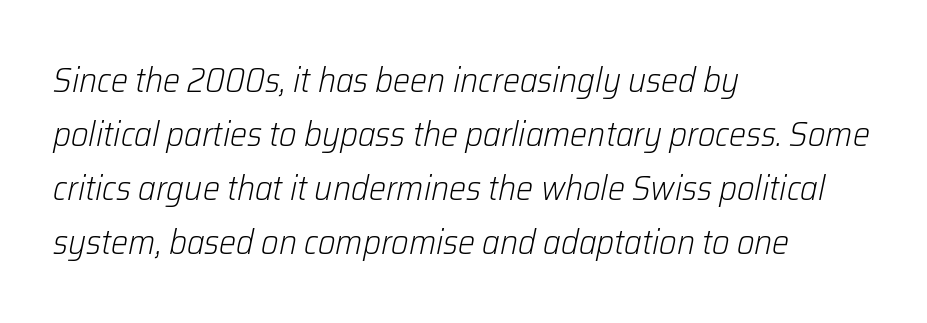
Emphasis-style slanted type is in use. Looks like regular typesetting: each glyph gets only the width it needs. The leading is moderate, giving the passage an even texture. Alignment: flush left. The letters sit at their default tracking, neither squeezed nor spread.
